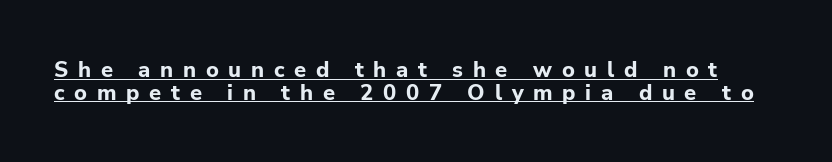
The image shows 22 px bold type, upright; set tight line spacing (1.03x), unusually wide letter spacing (+0.44 em), underlined.
